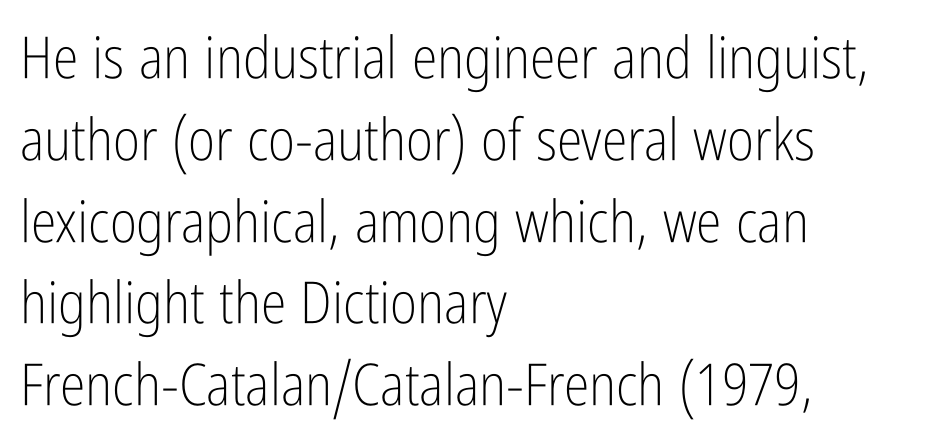
The image shows 58 px light, condensed sans-serif type, upright; set left-aligned, normal line spacing (1.41x), normal letter spacing, not underlined; low stroke contrast and a medium x-height.
